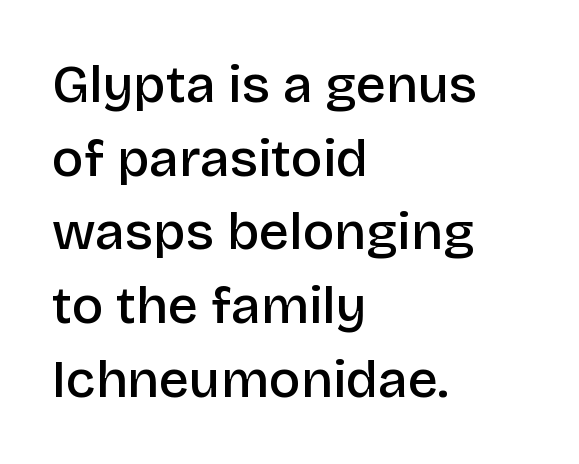
Regular leading. A typesetter would label this face a sans. Looks like regular typesetting: each glyph gets only the width it needs. I'd describe the lettering as semibold — firm but not a full bold. Is the letter spacing exaggerated? No — it looks like the ordinary default.
